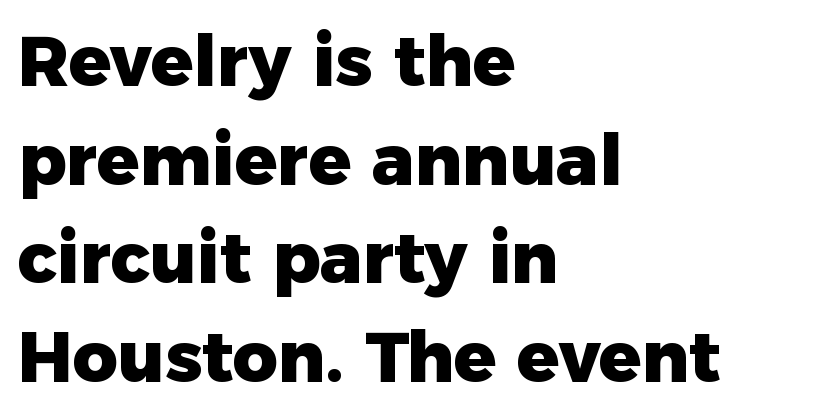
The image shows 70 px heavy sans-serif type, upright; set left-aligned, normal line spacing (1.41x), normal letter spacing, not underlined; low stroke contrast and a medium x-height.
